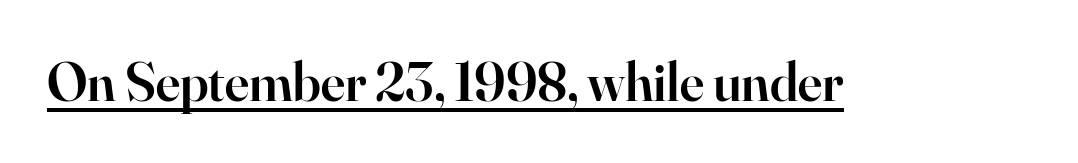
Q: Is the text bold? A: Semi-bold.
Q: Is the text italic (slanted)? A: No, it is upright.
Q: Is the typeface a serif or a sans-serif typeface? A: Serif.
Q: Is the text underlined? A: Yes.
Q: Is the spacing between letters normal or unusually wide? A: Normal.
Q: Width (condensed, normal, or wide)? A: Normal.
Q: Stroke contrast? A: High.
Q: x-height? A: Small.
Q: Monospaced? A: No.
